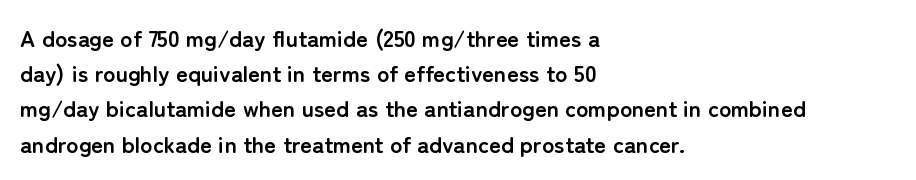
Each new line begins a customary step beneath the previous one. This rendering leaves character spacing at its baseline value. The lettering stays uniformly vertical, giving the passage a roman look. This rendering features lettering with no underline. A student would call this left alignment; a typographer would say flush left, rag right. Is the type bold? Yes — the strokes are clearly thick and heavy.
